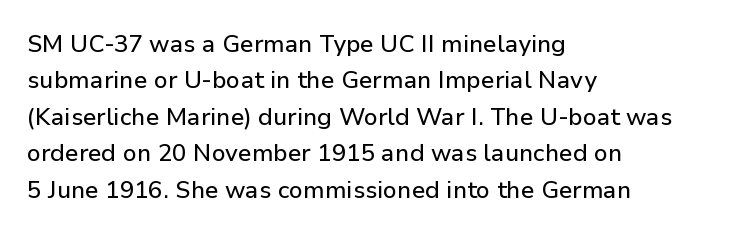
The image shows 24 px text type, upright; set left-aligned, normal line spacing (1.52x), normal letter spacing, not underlined.
